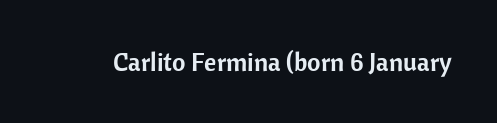
{"italic": "no", "underline": "no", "letter_spacing": "normal", "letter_spacing_em": 0.0, "glyph_px": 26}
